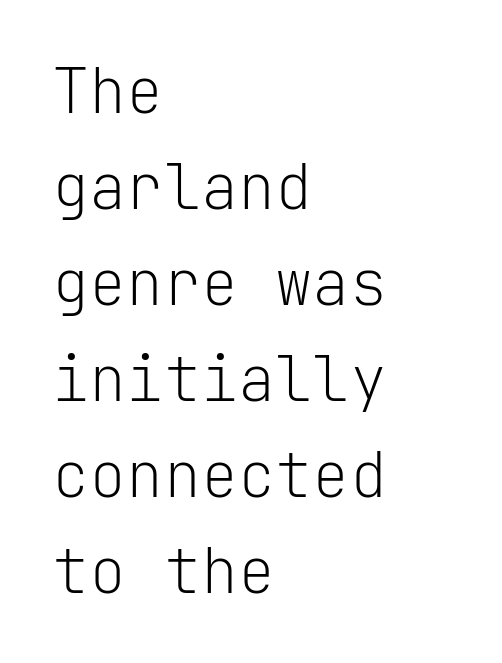
Teacher's note: observe the even left margin — that is flush-left alignment. The space directly below the letters is spotless. Looks like terminal output: every glyph gets an equal slot. Compared with typical paragraphs, the rows here are spaced about the same. This is the regular roman posture of the typeface.
